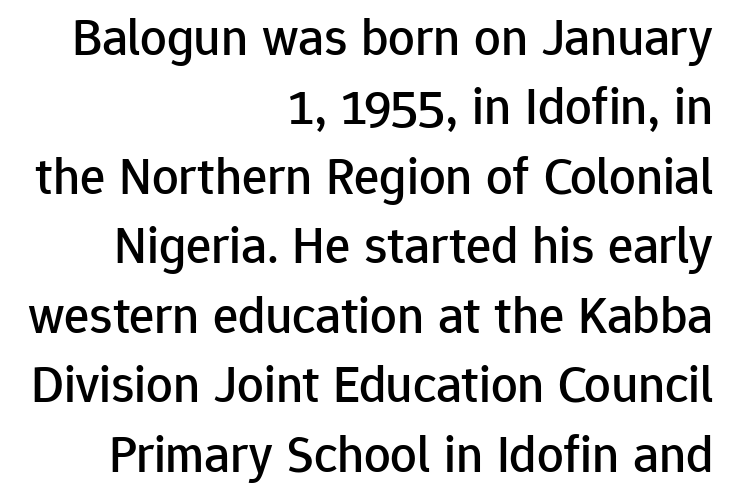
Q: Is the text italic (slanted)? A: No, it is upright.
Q: Is the typeface a serif or a sans-serif typeface? A: Sans-serif.
Q: Is the text underlined? A: No.
Q: How is the paragraph aligned? A: Right-aligned.
Q: Is the spacing between letters normal or unusually wide? A: Normal.
Q: Is the spacing between lines tight, normal or loose? A: Normal.
Q: Width (condensed, normal, or wide)? A: Normal.
Q: Stroke contrast? A: Low.
Q: x-height? A: Medium.
Q: Monospaced? A: No.
